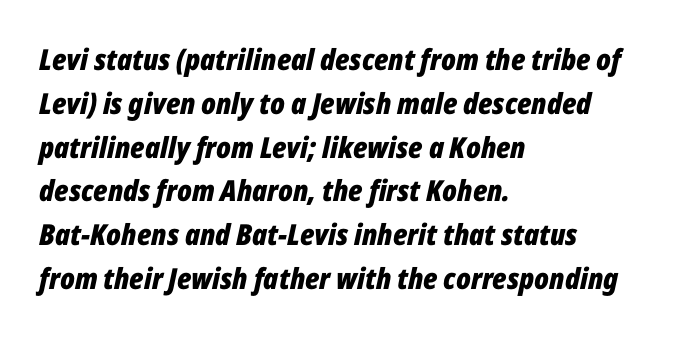
Q: Is the text bold? A: Yes.
Q: Is the text italic (slanted)? A: Yes, it leans right by about 12 degrees.
Q: Is the text underlined? A: No.
Q: How is the paragraph aligned? A: Left-aligned.
Q: Is the spacing between letters normal or unusually wide? A: Normal.
Q: Is the spacing between lines tight, normal or loose? A: Normal.
Q: Width (condensed, normal, or wide)? A: Condensed.
Q: Stroke contrast? A: Low.
Q: x-height? A: Medium.
Q: Monospaced? A: No.
